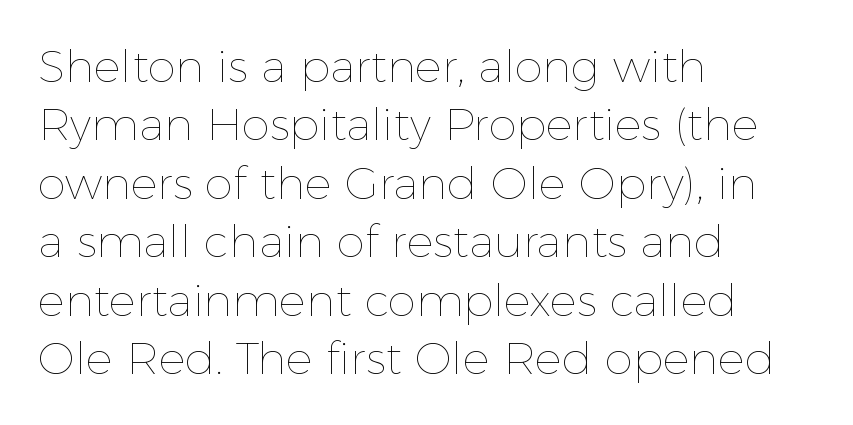
{"italic": "no", "bold": "no", "weight": "thin", "width": "normal", "x_height": "medium", "monospaced": "no", "underline": "no", "align": "left", "line_spacing": "normal", "line_spacing_ratio": 1.3, "letter_spacing": "normal", "letter_spacing_em": 0.0, "glyph_px": 45}
